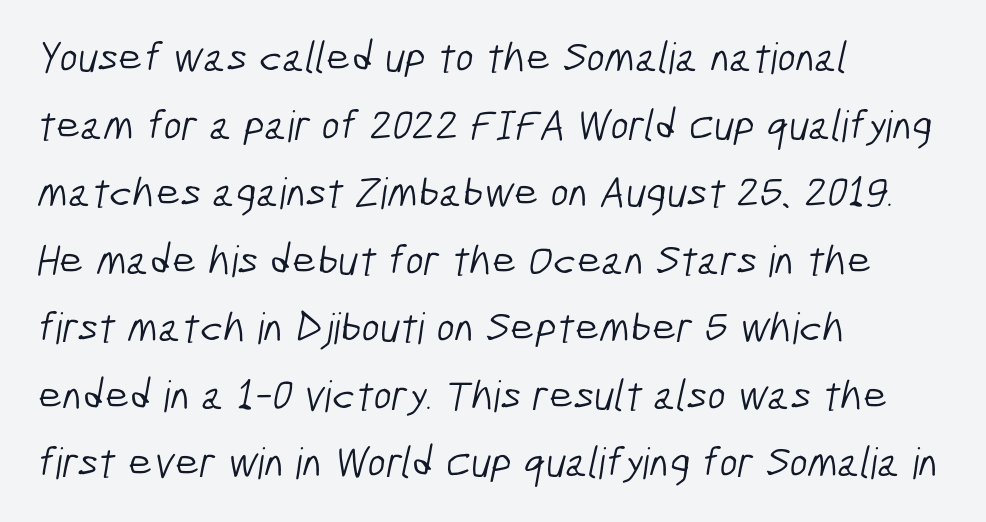
{"serif": "no", "bold": "no", "weight": "light", "width": "condensed", "stroke_contrast": "low", "x_height": "medium", "monospaced": "no", "underline": "no", "align": "left", "line_spacing": "normal", "line_spacing_ratio": 1.57, "letter_spacing": "normal", "letter_spacing_em": 0.0, "glyph_px": 43}
